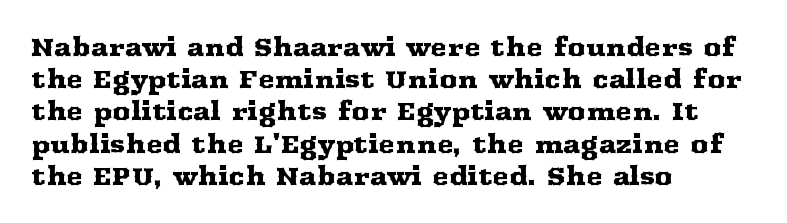
{"italic": "no", "underline": "no", "align": "left", "line_spacing": "normal", "line_spacing_ratio": 1.29, "letter_spacing": "normal", "letter_spacing_em": 0.0, "glyph_px": 25}
